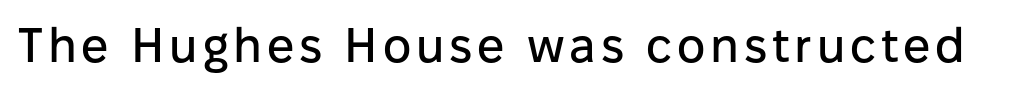
The image shows 48 px sans-serif type, upright; set not underlined; low stroke contrast and a medium x-height.
